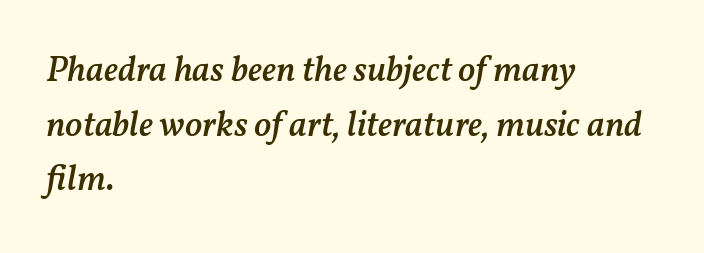
Interline gaps are of average width in this sample. You can tell it's italic because the verticals aren't actually vertical. Underlining? Definitely not there. Character widths vary here, with narrow letters taking less room than wide ones.
